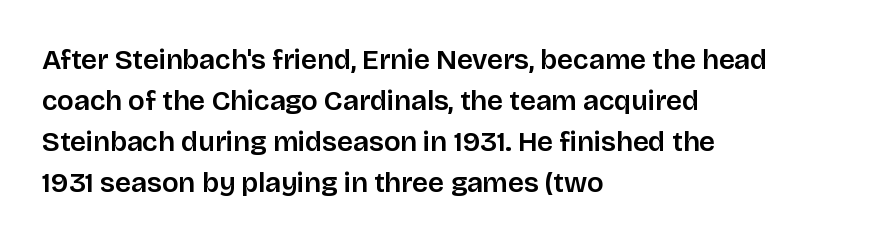
{"serif": "no", "italic": "no", "width": "normal", "stroke_contrast": "low", "x_height": "large", "monospaced": "no", "underline": "no", "align": "left", "line_spacing": "normal", "line_spacing_ratio": 1.47, "letter_spacing": "normal", "letter_spacing_em": 0.0, "glyph_px": 28}
